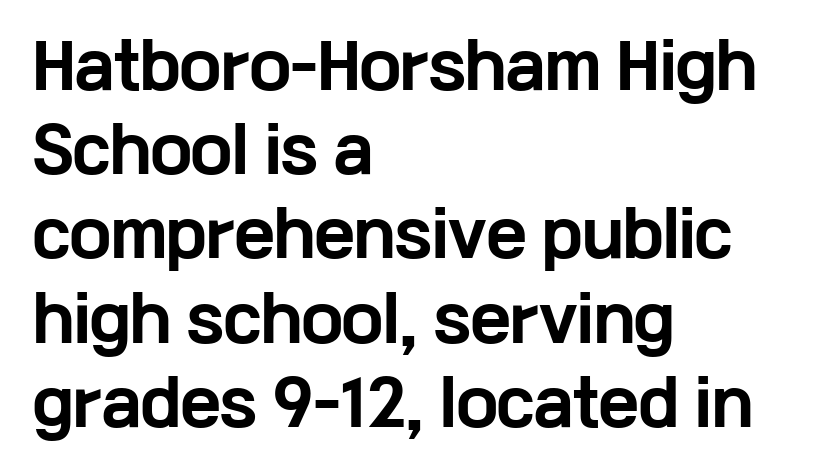
The image shows 61 px bold, wide sans-serif type, upright; set left-aligned, normal line spacing (1.38x), normal letter spacing, not underlined; low stroke contrast and a medium x-height.
